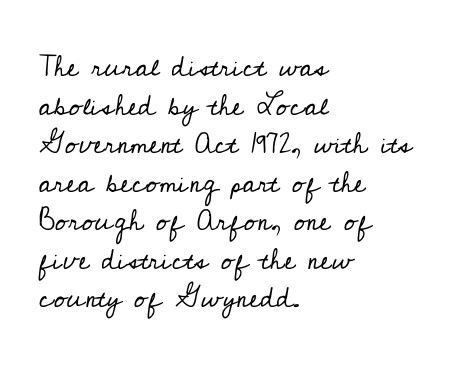
The font sits on the lighter half of the weight spectrum, regular included. Each word holds together tightly as a unit, with standard inter-letter gaps. These lines are rendered in a variable-pitch font.
